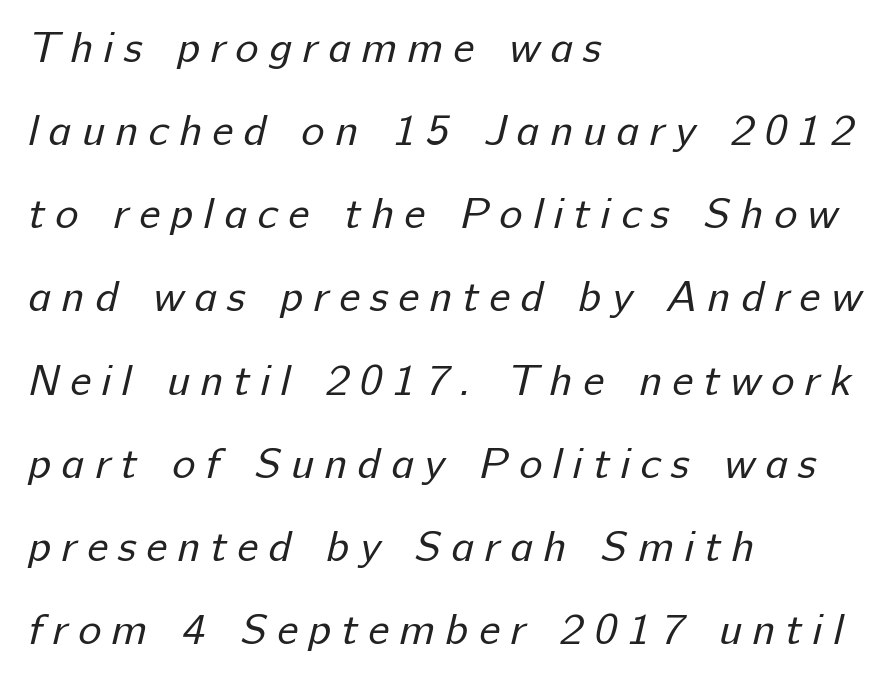
Q: Is the text bold? A: No.
Q: Is the typeface a serif or a sans-serif typeface? A: Sans-serif.
Q: Is the text underlined? A: No.
Q: How is the paragraph aligned? A: Left-aligned.
Q: Is the spacing between letters normal or unusually wide? A: Unusually wide.
Q: Width (condensed, normal, or wide)? A: Normal.
Q: Stroke contrast? A: Low.
Q: x-height? A: Medium.
Q: Monospaced? A: No.
